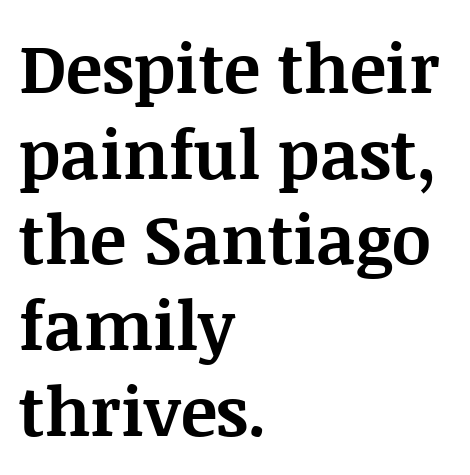
The image shows 68 px bold serif type, upright; set left-aligned, normal line spacing (1.26x), normal letter spacing, not underlined; medium stroke contrast and a large x-height.
